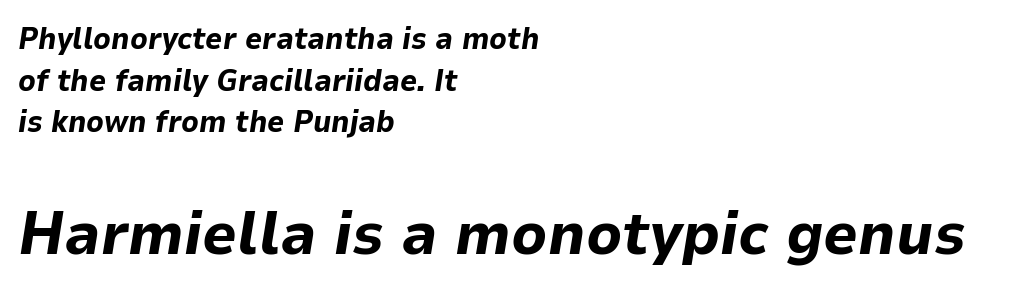
The image shows 61 px bold type, italic (leaning right); set left-aligned, normal line spacing (1.39x), normal letter spacing, not underlined; the second (bottom) block is 2.03x larger; low stroke contrast and a medium x-height.
